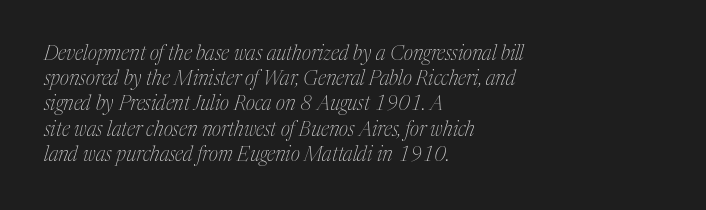
{"italic": "yes", "lean": "right", "slant_degrees": 17, "bold": "no", "underline": "no", "align": "left", "line_spacing": "normal", "line_spacing_ratio": 1.26, "letter_spacing": "normal", "letter_spacing_em": 0.0, "glyph_px": 20}
